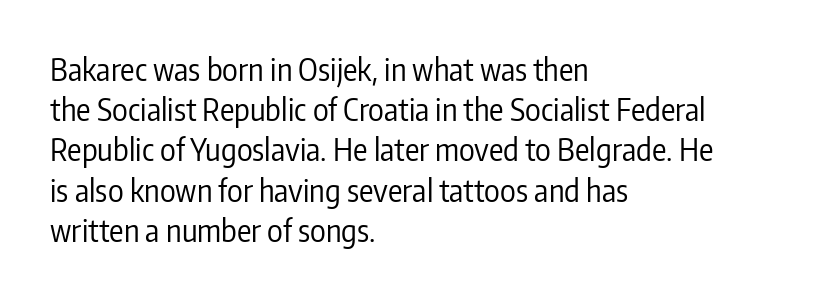
Q: Is the text bold? A: No.
Q: Is the text italic (slanted)? A: No, it is upright.
Q: Is the typeface a serif or a sans-serif typeface? A: Sans-serif.
Q: Is the text underlined? A: No.
Q: How is the paragraph aligned? A: Left-aligned.
Q: Is the spacing between letters normal or unusually wide? A: Normal.
Q: Is the spacing between lines tight, normal or loose? A: Normal.
Q: Width (condensed, normal, or wide)? A: Condensed.
Q: Stroke contrast? A: Low.
Q: x-height? A: Medium.
Q: Monospaced? A: No.
